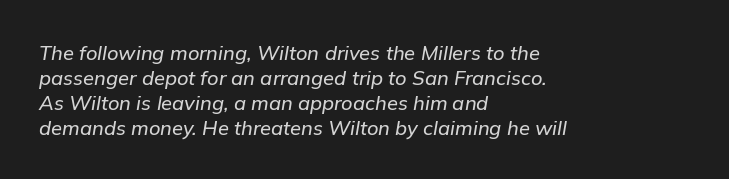
Every row of glyphs begins at an identical x-position on the left. The specimen omits any rule beneath the text block's lines. Reading down the column, the eye jumps a familiar distance to each next line. There's an unmistakable incline to the writing here. Each word holds together tightly as a unit, with standard inter-letter gaps.
